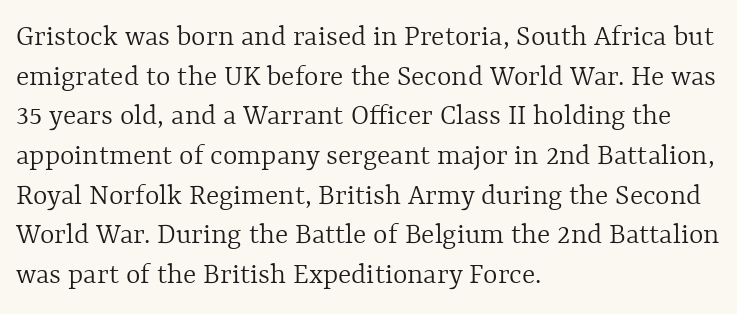
Designer's note — italics off, roman on. Is the type heavy? It reads as light-to-regular instead. Line beginnings align vertically; line endings do not. Evenly set lines give the paragraph a standard silhouette. A typesetter would call this proportional, since set widths differ per character.
